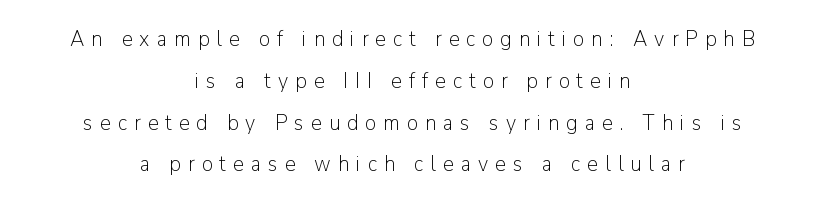
The image shows 22 px text type, upright; set centered, loose line spacing (1.9x), unusually wide letter spacing (+0.32 em), not underlined.
